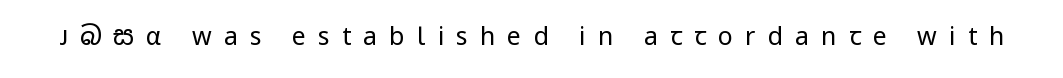
Q: Is the text bold? A: No.
Q: Is the text italic (slanted)? A: No, it is upright.
Q: Is the text underlined? A: No.
Q: Is the spacing between letters normal or unusually wide? A: Unusually wide.
